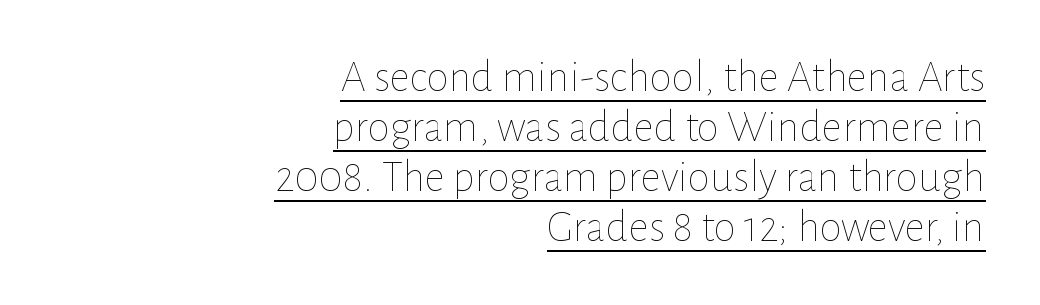
{"italic": "no", "bold": "no", "weight": "thin", "width": "normal", "stroke_contrast": "low", "x_height": "medium", "monospaced": "no", "underline": "yes", "align": "right", "line_spacing": "tight", "line_spacing_ratio": 1.11, "letter_spacing": "normal", "letter_spacing_em": 0.0, "glyph_px": 45}
